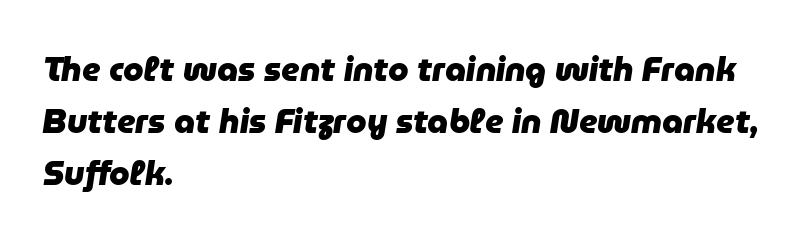
Anything drawn beneath the words? Only blank space. This rendering leaves character spacing at its baseline value. Here the designer chose a conventional face with non-uniform glyph widths. Tall strokes in this sample are angled rather than plumb. The leading is moderate, giving the passage an even texture. Students, this is bold: see how much ink each stroke carries.
